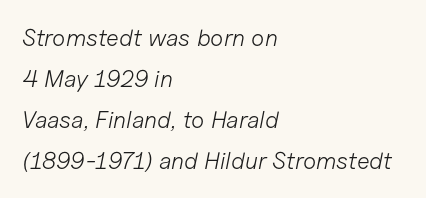
The image shows 24 px text type, italic (leaning right); set left-aligned, line spacing 1.71x, normal letter spacing, not underlined.
